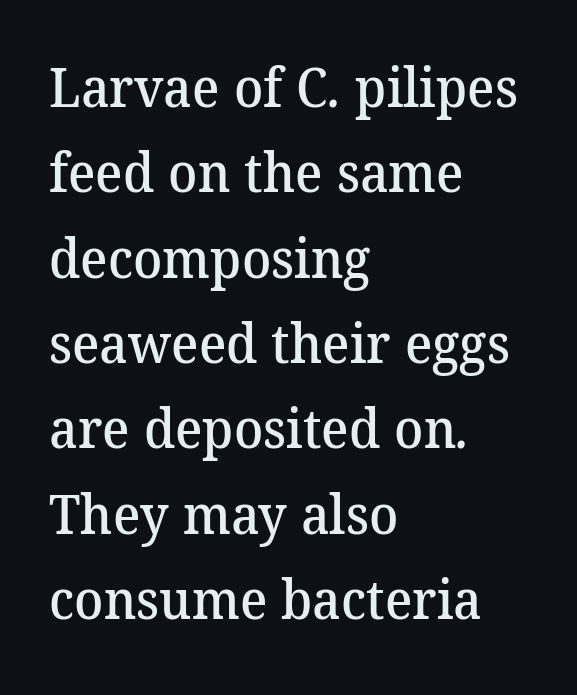
{"serif": "yes", "bold": "semi", "weight": "semibold", "width": "normal", "stroke_contrast": "medium", "x_height": "medium", "monospaced": "no", "underline": "no", "align": "left", "line_spacing": "normal", "line_spacing_ratio": 1.58, "letter_spacing": "normal", "letter_spacing_em": 0.0, "glyph_px": 54}
